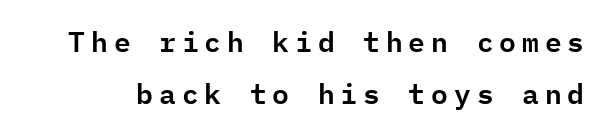
Words appear elongated and porous because spacing is wide. The passage shown is not underscored anywhere. Upright lettering throughout. Is this a fixed-width face? Yes — each glyph sits in an identical cell. This is sans-serif lettering, the kind often seen on screens and signage.
